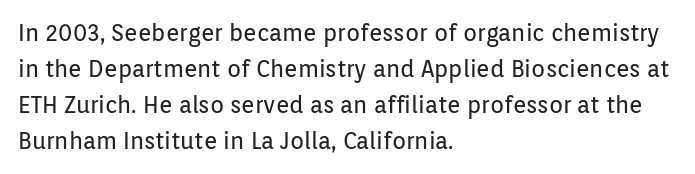
{"italic": "no", "bold": "no", "underline": "no", "align": "left", "line_spacing": "normal", "line_spacing_ratio": 1.57, "letter_spacing": "normal", "letter_spacing_em": 0.0, "glyph_px": 23}
